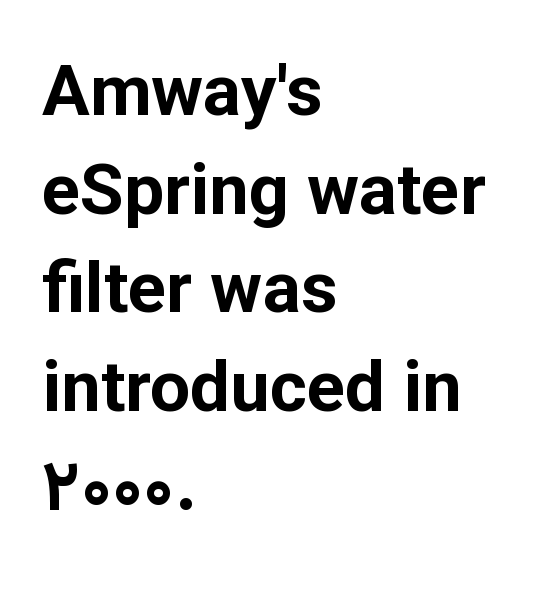
{"serif": "no", "italic": "no", "bold": "yes", "weight": "bold", "width": "normal", "stroke_contrast": "low", "x_height": "medium", "monospaced": "no", "underline": "no", "align": "left", "line_spacing": "normal", "line_spacing_ratio": 1.39, "letter_spacing": "normal", "letter_spacing_em": 0.0, "glyph_px": 71}
